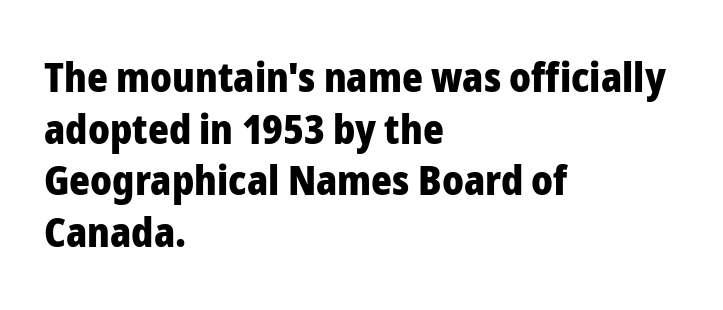
{"serif": "no", "italic": "no", "bold": "yes", "weight": "heavy", "width": "normal", "stroke_contrast": "low", "x_height": "medium", "monospaced": "no", "underline": "no", "align": "left", "line_spacing": "normal", "line_spacing_ratio": 1.29, "letter_spacing": "normal", "letter_spacing_em": 0.0, "glyph_px": 40}
